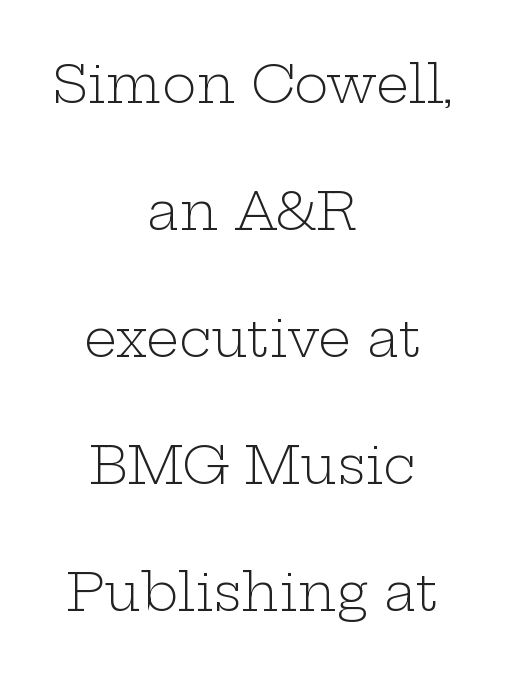
Q: Is the text bold? A: No.
Q: Is the text italic (slanted)? A: No, it is upright.
Q: Is the typeface a serif or a sans-serif typeface? A: Serif.
Q: Is the text underlined? A: No.
Q: How is the paragraph aligned? A: Centered.
Q: Is the spacing between letters normal or unusually wide? A: Normal.
Q: Is the spacing between lines tight, normal or loose? A: Loose.
Q: Width (condensed, normal, or wide)? A: Wide.
Q: Stroke contrast? A: Low.
Q: x-height? A: Medium.
Q: Monospaced? A: No.
